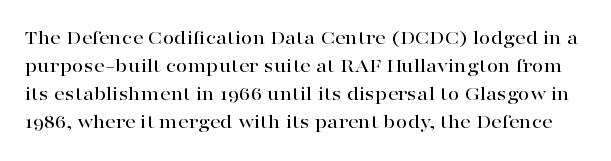
{"italic": "no", "underline": "no", "line_spacing": "normal", "line_spacing_ratio": 1.34, "letter_spacing": "normal", "letter_spacing_em": 0.0, "glyph_px": 21}
